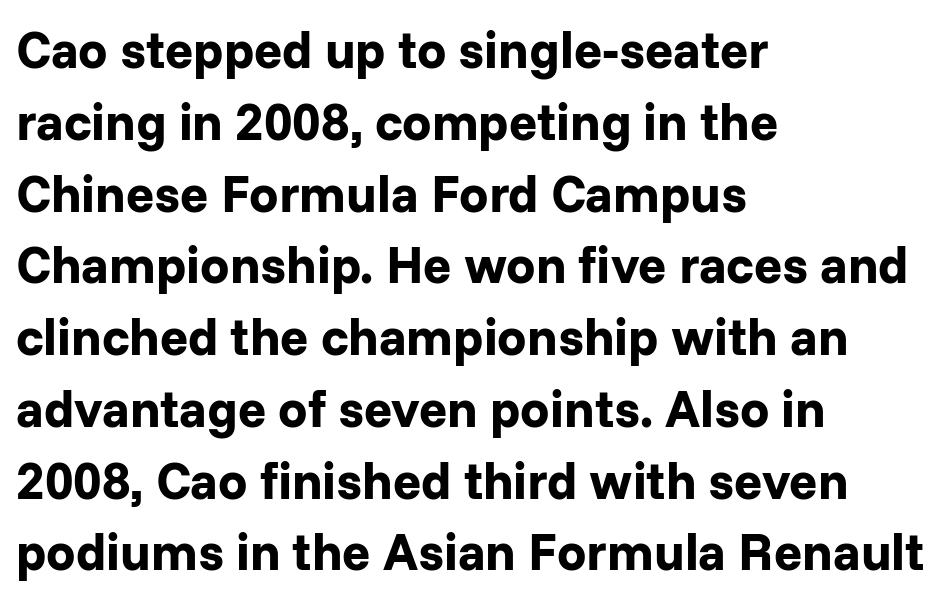
Q: Is the text bold? A: Yes.
Q: Is the text italic (slanted)? A: No, it is upright.
Q: Is the typeface a serif or a sans-serif typeface? A: Sans-serif.
Q: Is the text underlined? A: No.
Q: How is the paragraph aligned? A: Left-aligned.
Q: Is the spacing between letters normal or unusually wide? A: Normal.
Q: Is the spacing between lines tight, normal or loose? A: Normal.
Q: Width (condensed, normal, or wide)? A: Normal.
Q: Stroke contrast? A: Low.
Q: x-height? A: Medium.
Q: Monospaced? A: No.
